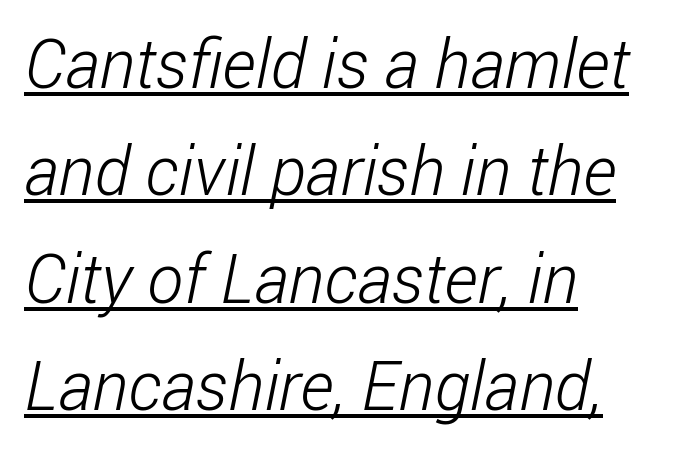
Q: Is the text bold? A: No.
Q: Is the typeface a serif or a sans-serif typeface? A: Sans-serif.
Q: Is the text underlined? A: Yes.
Q: How is the paragraph aligned? A: Left-aligned.
Q: Is the spacing between letters normal or unusually wide? A: Normal.
Q: Is the spacing between lines tight, normal or loose? A: Normal.
Q: Width (condensed, normal, or wide)? A: Condensed.
Q: Stroke contrast? A: Low.
Q: x-height? A: Medium.
Q: Monospaced? A: No.
